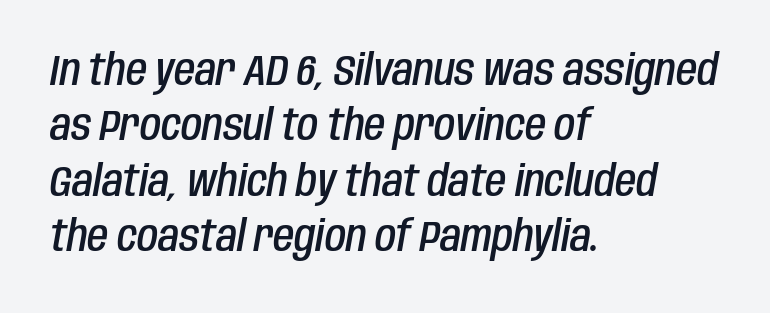
Q: Is the text bold? A: Semi-bold.
Q: Is the text italic (slanted)? A: Yes, it leans right by about 10 degrees.
Q: Is the text underlined? A: No.
Q: How is the paragraph aligned? A: Left-aligned.
Q: Is the spacing between letters normal or unusually wide? A: Normal.
Q: Is the spacing between lines tight, normal or loose? A: Normal.
Q: Width (condensed, normal, or wide)? A: Condensed.
Q: Stroke contrast? A: Low.
Q: x-height? A: Large.
Q: Monospaced? A: No.
